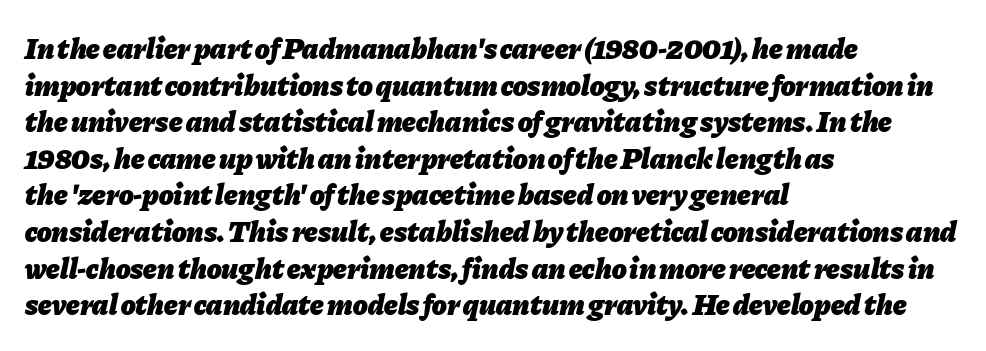
The type is set solid horizontally, with unmodified tracking. Line beginnings align vertically; line endings do not. The string is rendered with underlining switched off. Every character sits at an angle, as italics do.
